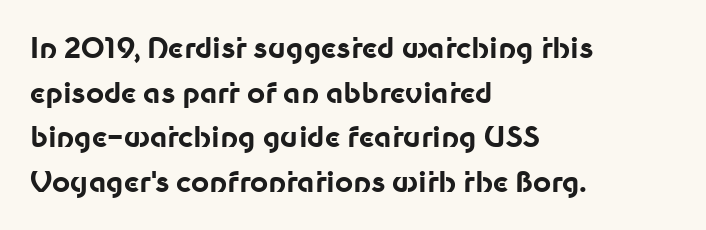
The image shows 28 px bold sans-serif type, upright; set left-aligned, normal line spacing (1.59x), normal letter spacing, not underlined; low stroke contrast and a medium x-height.
